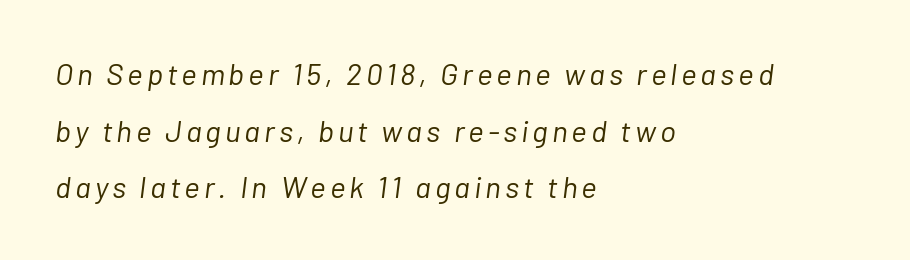
Q: Is the text bold? A: No.
Q: Is the text italic (slanted)? A: Yes, it leans right by about 7 degrees.
Q: Is the text underlined? A: No.
Q: How is the paragraph aligned? A: Left-aligned.
Q: Width (condensed, normal, or wide)? A: Normal.
Q: Stroke contrast? A: Low.
Q: x-height? A: Medium.
Q: Monospaced? A: No.
